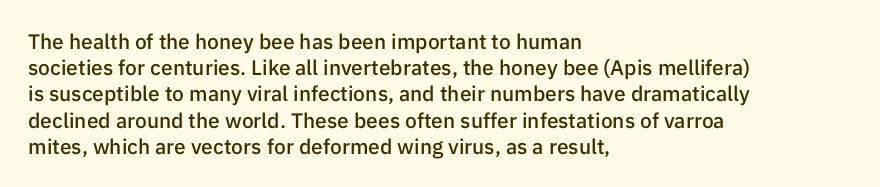
The image shows 21 px text type, upright; set left-aligned, normal line spacing (1.25x), normal letter spacing, not underlined.
